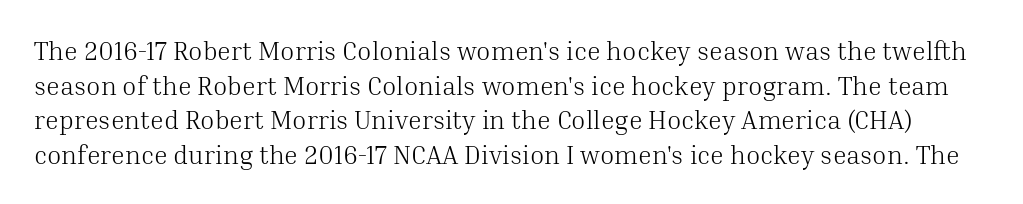
{"italic": "no", "bold": "no", "underline": "no", "line_spacing": "normal", "line_spacing_ratio": 1.33, "letter_spacing": "normal", "letter_spacing_em": 0.0, "glyph_px": 26}
